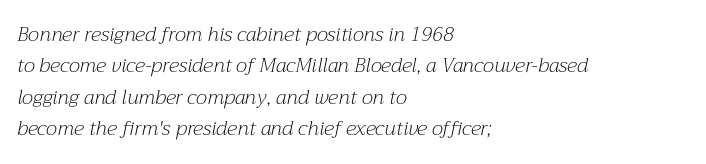
{"italic": "yes", "lean": "right", "slant_degrees": 12, "bold": "no", "underline": "no", "align": "left", "line_spacing": "normal", "line_spacing_ratio": 1.57, "letter_spacing": "normal", "letter_spacing_em": 0.0, "glyph_px": 20}
